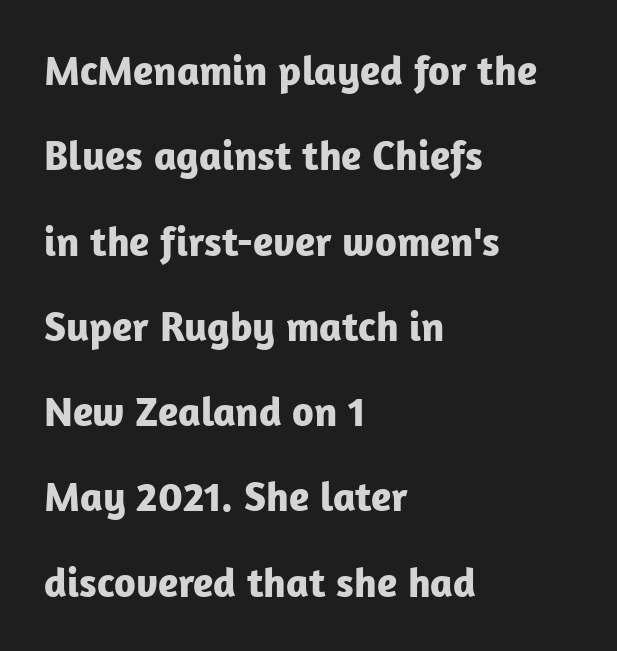
{"serif": "no", "italic": "no", "bold": "yes", "weight": "bold", "width": "normal", "stroke_contrast": "low", "x_height": "medium", "monospaced": "no", "underline": "no", "align": "left", "line_spacing": "loose", "line_spacing_ratio": 2.03, "letter_spacing": "normal", "letter_spacing_em": 0.0, "glyph_px": 42}
